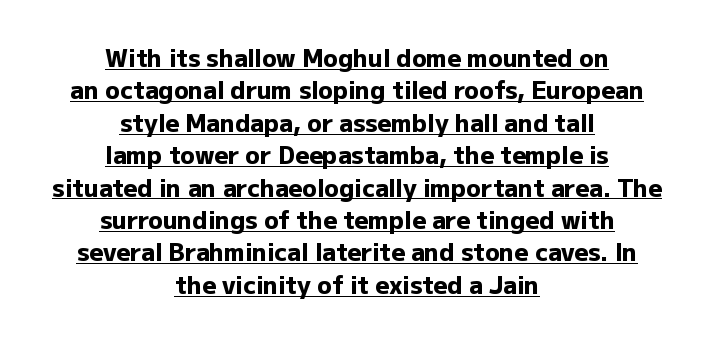
The image shows 24 px bold type, upright; set centered, normal line spacing (1.35x), normal letter spacing, underlined.
